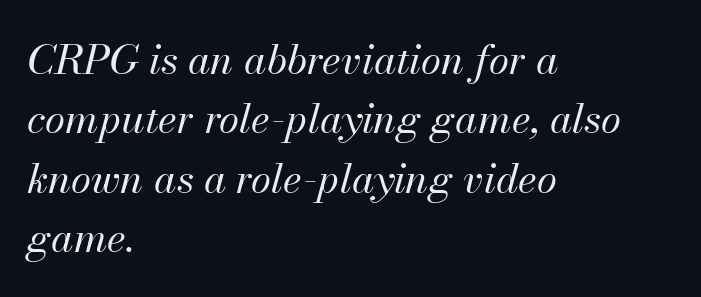
{"italic": "yes", "lean": "right", "slant_degrees": 13, "bold": "no", "weight": "regular", "width": "normal", "stroke_contrast": "medium", "x_height": "small", "monospaced": "no", "underline": "no", "align": "left", "line_spacing": "normal", "line_spacing_ratio": 1.45, "letter_spacing": "normal", "letter_spacing_em": 0.0, "glyph_px": 41}
